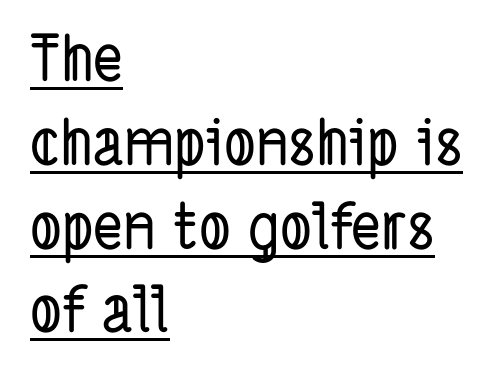
Q: Is the typeface a serif or a sans-serif typeface? A: Sans-serif.
Q: Is the text underlined? A: Yes.
Q: How is the paragraph aligned? A: Left-aligned.
Q: Is the spacing between letters normal or unusually wide? A: Normal.
Q: Is the spacing between lines tight, normal or loose? A: Normal.
Q: Width (condensed, normal, or wide)? A: Condensed.
Q: Stroke contrast? A: Low.
Q: x-height? A: Medium.
Q: Monospaced? A: No.
